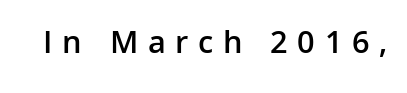
The face used here is a semibold: visibly heavier than regular, lighter than bold. The face used here is proportionally spaced, like ordinary book or web type. Just letters on the line, the space beneath them empty. Every stem runs plumb, perpendicular to the baseline. Is the letter spacing exaggerated? Yes — the characters are pushed far apart. A sans-serif font was chosen for this passage.
